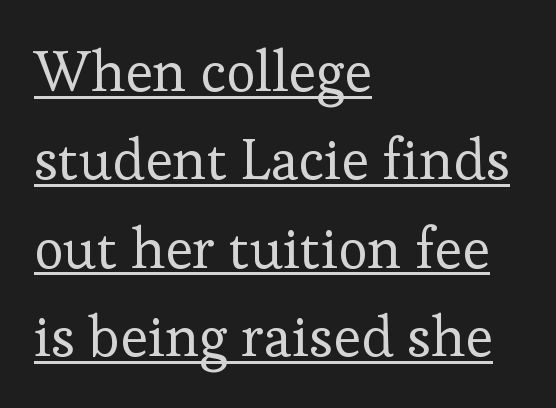
Q: Is the text bold? A: No.
Q: Is the text italic (slanted)? A: No, it is upright.
Q: Is the typeface a serif or a sans-serif typeface? A: Serif.
Q: Is the text underlined? A: Yes.
Q: How is the paragraph aligned? A: Left-aligned.
Q: Is the spacing between letters normal or unusually wide? A: Normal.
Q: Is the spacing between lines tight, normal or loose? A: Normal.
Q: Width (condensed, normal, or wide)? A: Normal.
Q: Stroke contrast? A: Low.
Q: x-height? A: Medium.
Q: Monospaced? A: No.
